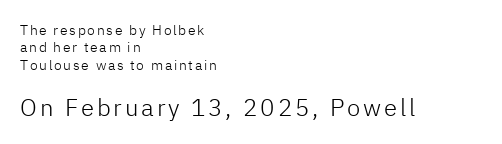
{"italic": "no", "bold": "no", "underline": "no", "align": "left", "line_spacing_ratio": 1.24, "larger_block": "second", "size_ratio": 1.71, "glyph_px": 24}
